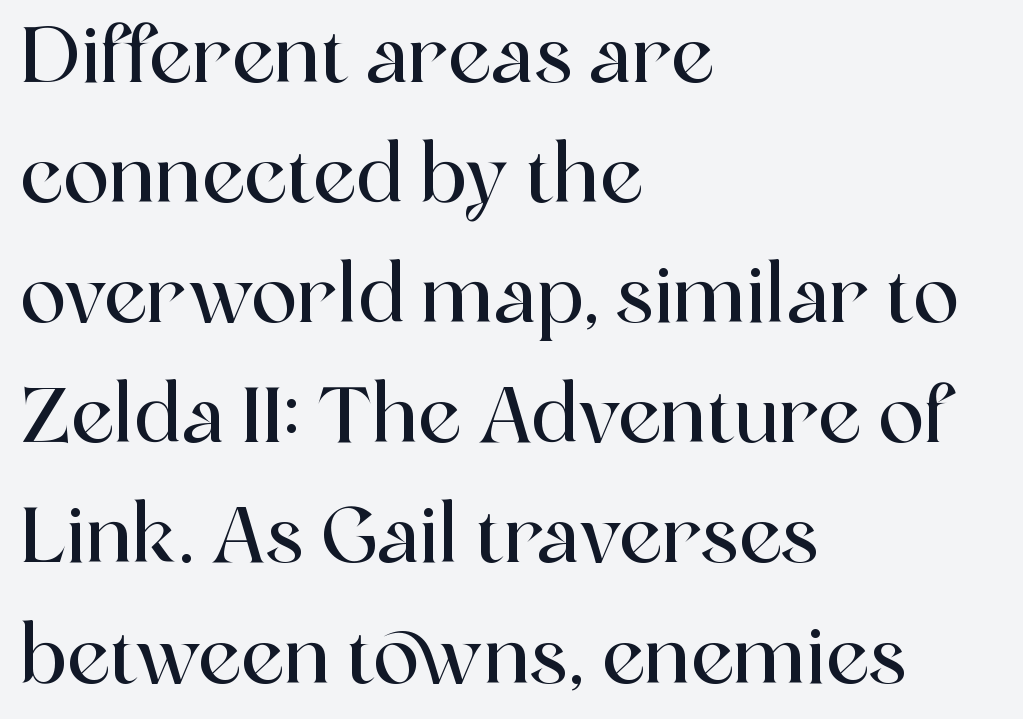
Nobody drew a line under any word here. The designer left line spacing at the default. Unlike a clean sans, this face finishes its strokes with serifs. All the whitespace from short lines collects on the right. The rendering uses natural spacing where letterforms have individual widths.
